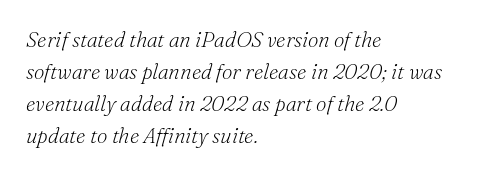
Q: Is the text bold? A: No.
Q: Is the text italic (slanted)? A: Yes, it leans right by about 16 degrees.
Q: Is the text underlined? A: No.
Q: How is the paragraph aligned? A: Left-aligned.
Q: Is the spacing between letters normal or unusually wide? A: Normal.
Q: Is the spacing between lines tight, normal or loose? A: Normal.
